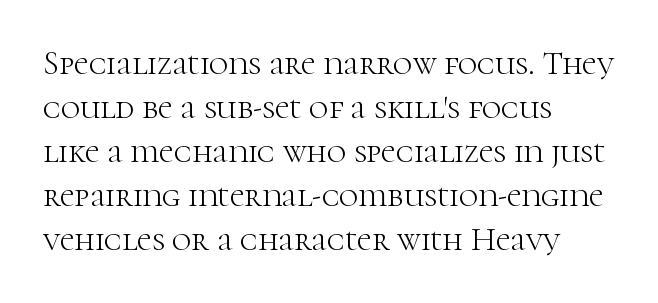
Q: Is the text bold? A: No.
Q: Is the text italic (slanted)? A: No, it is upright.
Q: Is the typeface a serif or a sans-serif typeface? A: Serif.
Q: Is the text underlined? A: No.
Q: How is the paragraph aligned? A: Left-aligned.
Q: Is the spacing between letters normal or unusually wide? A: Normal.
Q: Is the spacing between lines tight, normal or loose? A: Normal.
Q: Width (condensed, normal, or wide)? A: Normal.
Q: Stroke contrast? A: High.
Q: x-height? A: Medium.
Q: Monospaced? A: No.
